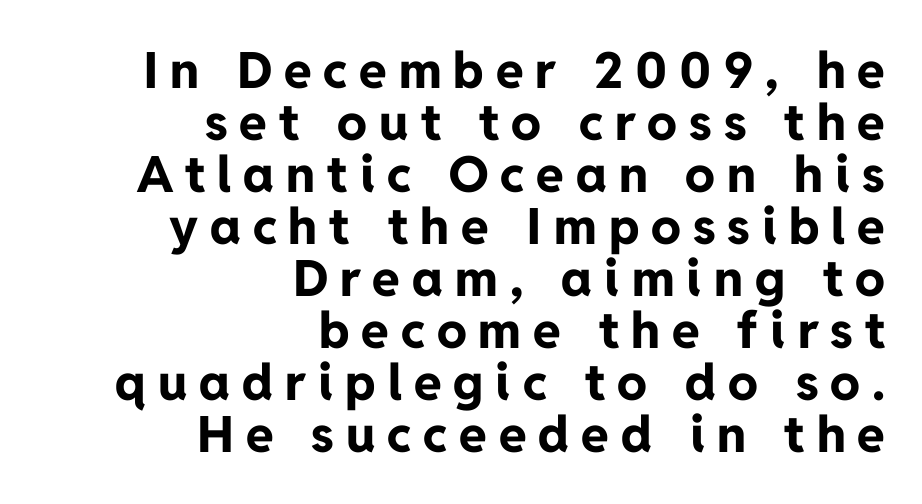
Spacing verdict: proportional, widths tailored to each character. Heft: maximum for text — a bold. The letters are spread apart with noticeably loose tracking. Posture: vertical. The rag falls on the left side of this text block. A clean baseline with only descenders dipping below it.
